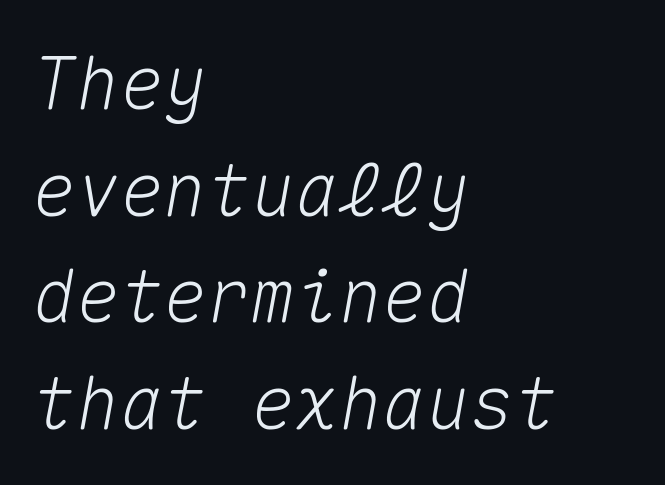
Q: Is the text italic (slanted)? A: Yes, it leans right by about 10 degrees.
Q: Is the text underlined? A: No.
Q: How is the paragraph aligned? A: Left-aligned.
Q: Is the spacing between letters normal or unusually wide? A: Normal.
Q: Is the spacing between lines tight, normal or loose? A: Normal.
Q: Width (condensed, normal, or wide)? A: Normal.
Q: Stroke contrast? A: Medium.
Q: x-height? A: Medium.
Q: Monospaced? A: Yes.
